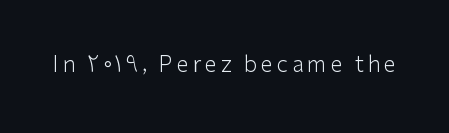
The image shows 22 px text type, upright; set not underlined.
